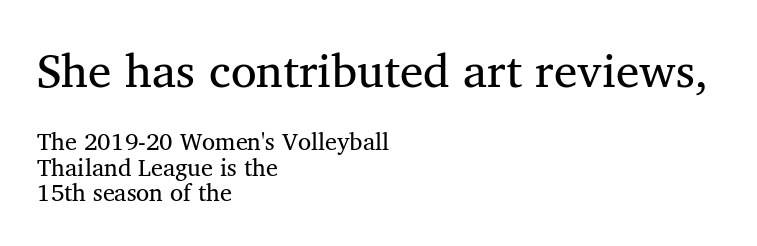
The image shows 47 px regular-weight serif type; set left-aligned, tight line spacing (1.06x), normal letter spacing, not underlined; the first (top) block is 1.96x larger; medium stroke contrast and a medium x-height.
